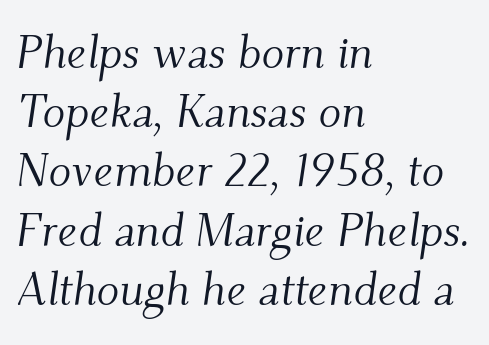
Q: Is the text bold? A: No.
Q: Is the text italic (slanted)? A: Yes, it leans right by about 9 degrees.
Q: Is the typeface a serif or a sans-serif typeface? A: Serif.
Q: Is the text underlined? A: No.
Q: How is the paragraph aligned? A: Left-aligned.
Q: Is the spacing between letters normal or unusually wide? A: Normal.
Q: Is the spacing between lines tight, normal or loose? A: Normal.
Q: Width (condensed, normal, or wide)? A: Normal.
Q: Stroke contrast? A: Medium.
Q: x-height? A: Small.
Q: Monospaced? A: No.
